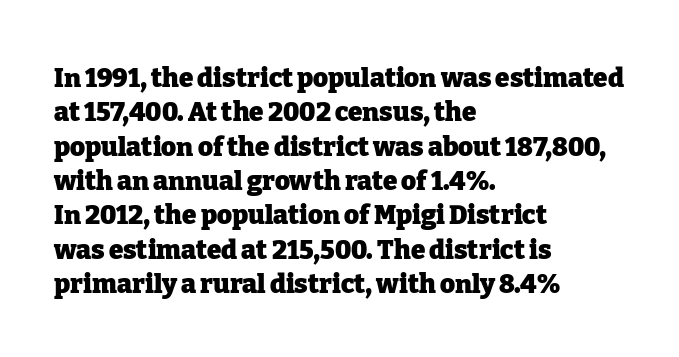
Words appear dense and cohesive because spacing is normal. Typeset ragged right — the left edge is the straight one. This sample keeps an unexceptional amount of space between lines. A clean baseline with only descenders dipping below it. Notice how thick the strokes are: this is what a full bold looks like. This is the regular roman posture of the typeface.
